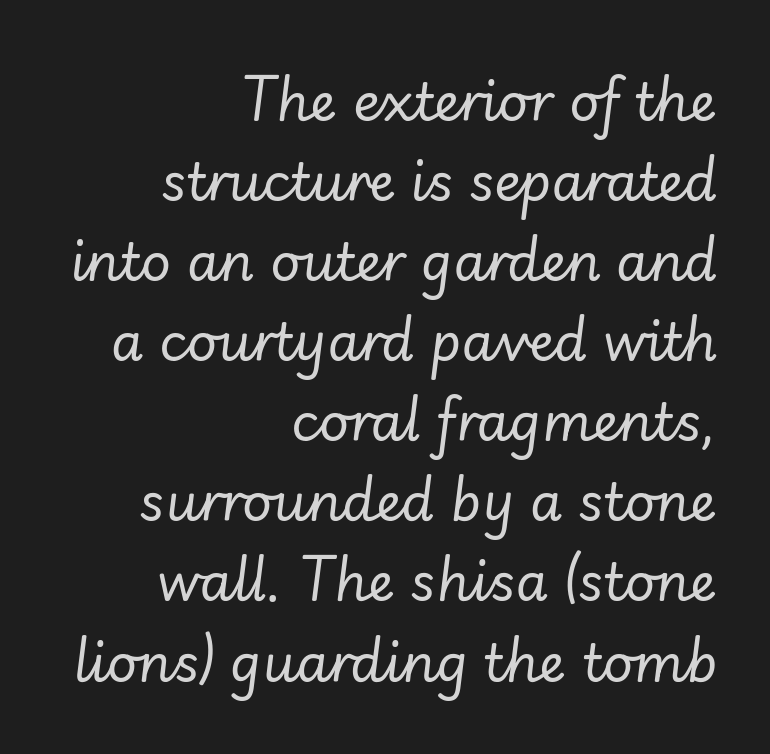
{"italic": "yes", "lean": "right", "slant_degrees": 7, "bold": "no", "weight": "regular", "width": "normal", "stroke_contrast": "low", "x_height": "small", "monospaced": "no", "underline": "no", "align": "right", "line_spacing": "normal", "line_spacing_ratio": 1.54, "letter_spacing": "normal", "letter_spacing_em": 0.0, "glyph_px": 52}
